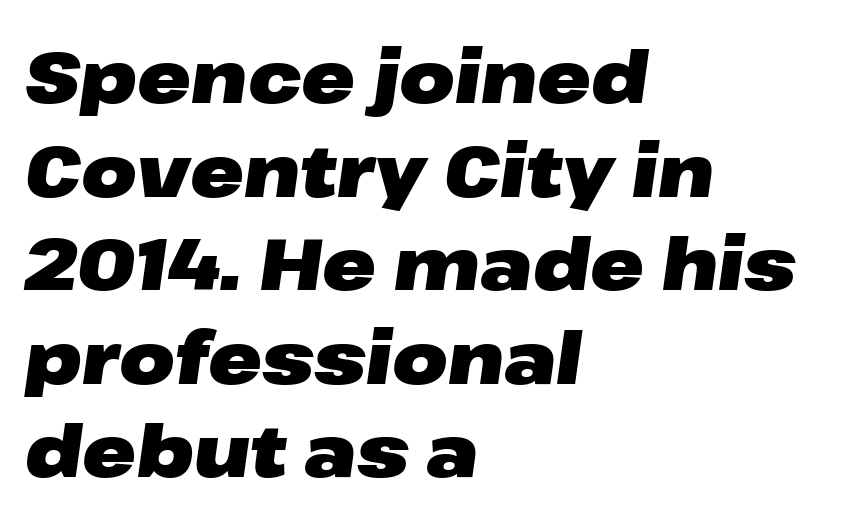
Q: Is the text bold? A: Yes.
Q: Is the text italic (slanted)? A: Yes, it leans right by about 8 degrees.
Q: Is the text underlined? A: No.
Q: How is the paragraph aligned? A: Left-aligned.
Q: Is the spacing between letters normal or unusually wide? A: Normal.
Q: Is the spacing between lines tight, normal or loose? A: Normal.
Q: Width (condensed, normal, or wide)? A: Wide.
Q: Stroke contrast? A: Low.
Q: x-height? A: Medium.
Q: Monospaced? A: No.
